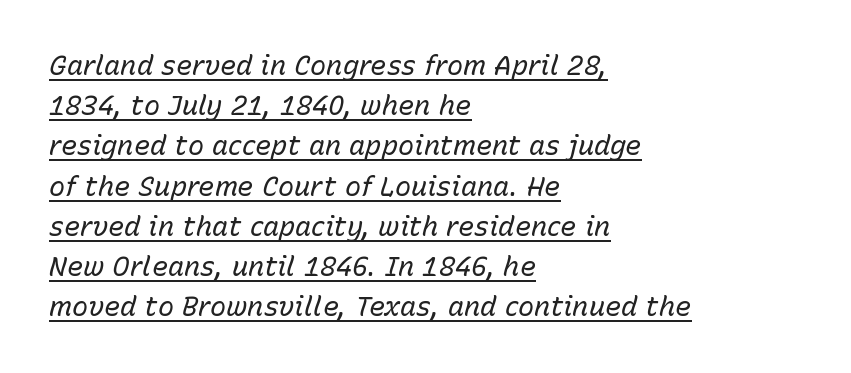
{"italic": "yes", "lean": "right", "slant_degrees": 15, "bold": "no", "underline": "yes", "align": "left", "line_spacing": "normal", "line_spacing_ratio": 1.49, "letter_spacing": "normal", "letter_spacing_em": 0.0, "glyph_px": 27}
